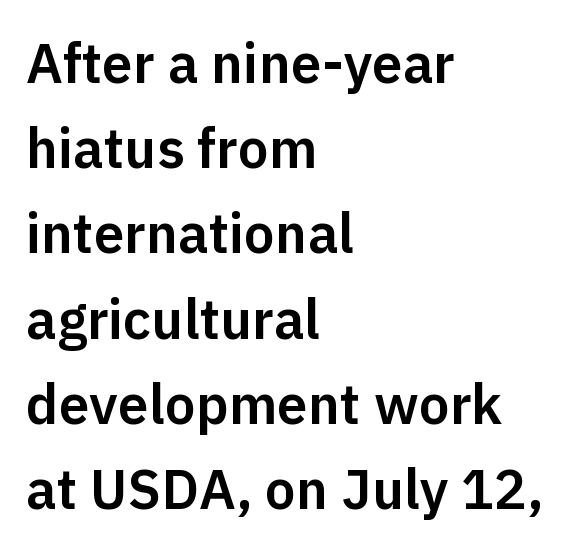
{"serif": "no", "italic": "no", "width": "normal", "stroke_contrast": "low", "x_height": "medium", "monospaced": "no", "underline": "no", "align": "left", "line_spacing": "normal", "line_spacing_ratio": 1.55, "letter_spacing": "normal", "letter_spacing_em": 0.0, "glyph_px": 55}
